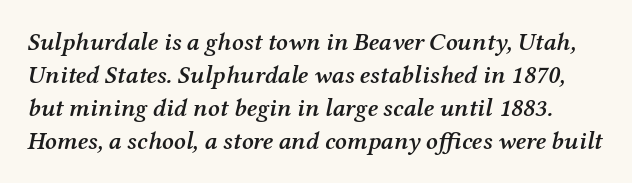
Words appear dense and cohesive because spacing is normal. The glyphs are unaccompanied by any horizontal stroke below them. Look at the stroke-to-counter ratio: somewhat heavy, a semibold. Quick note: italic. The passage shown stacks its lines at a standard gap.
